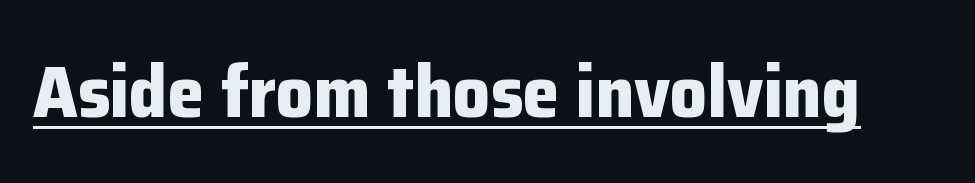
{"serif": "no", "italic": "no", "bold": "yes", "weight": "bold", "width": "normal", "stroke_contrast": "low", "x_height": "medium", "monospaced": "no", "underline": "yes", "letter_spacing": "normal", "letter_spacing_em": 0.0, "glyph_px": 74}
